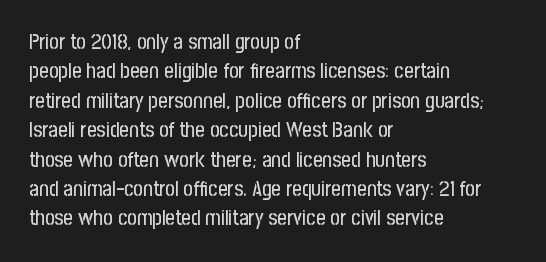
The image shows 21 px text type, upright; set left-aligned, normal line spacing (1.4x), normal letter spacing, not underlined.
